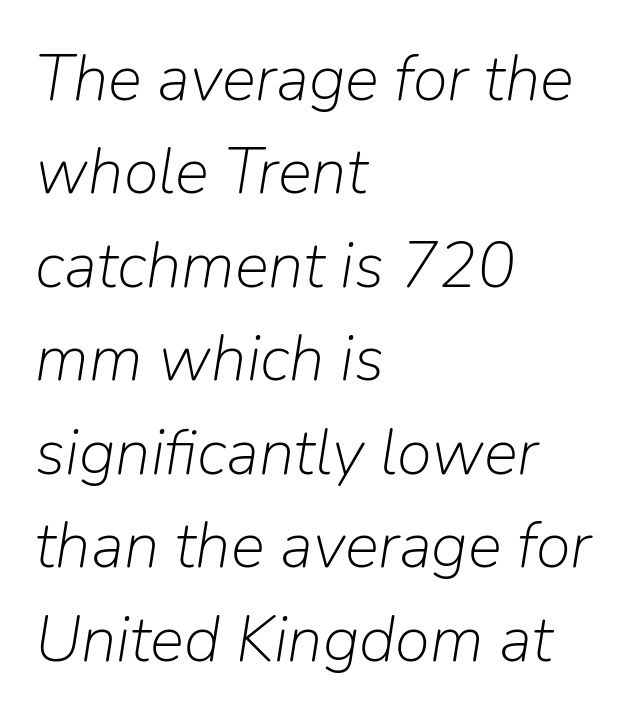
{"italic": "yes", "lean": "right", "slant_degrees": 9, "bold": "no", "weight": "light", "width": "normal", "stroke_contrast": "low", "x_height": "medium", "monospaced": "no", "underline": "no", "align": "left", "line_spacing": "normal", "line_spacing_ratio": 1.46, "letter_spacing": "normal", "letter_spacing_em": 0.0, "glyph_px": 64}
